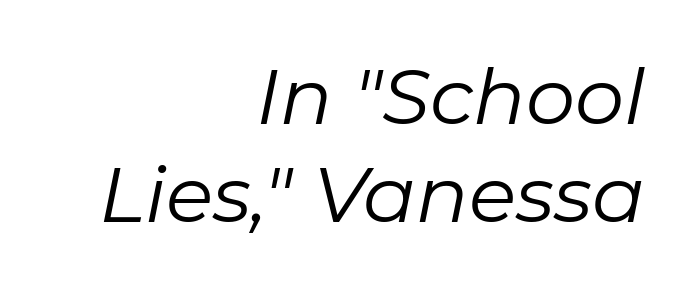
Check under the words: just untouched page. These lines stack with their right ends in a neat column. Stroke thickness stays within the range of a standard reading face or lighter. Is there much room between lines? A standard amount, neither cramped nor airy. Honestly, the letter spacing is just normal — you wouldn't notice it. This sample uses an oblique cut, with every glyph tilted off the vertical.
